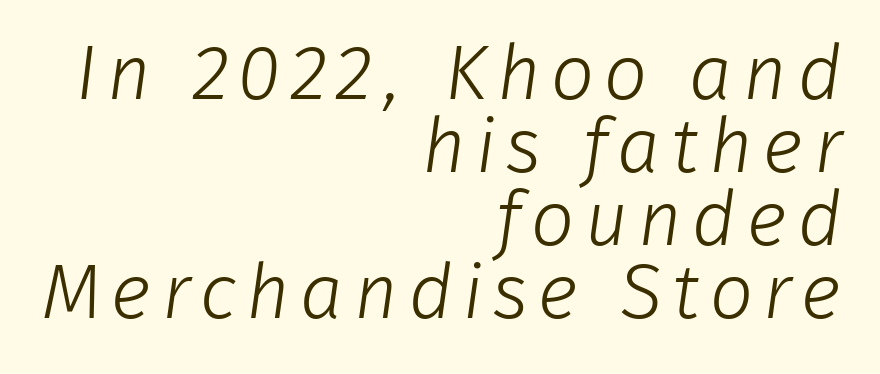
The image shows 77 px light sans-serif type; set right-aligned, tight line spacing (0.95x), not underlined; low stroke contrast and a medium x-height.
